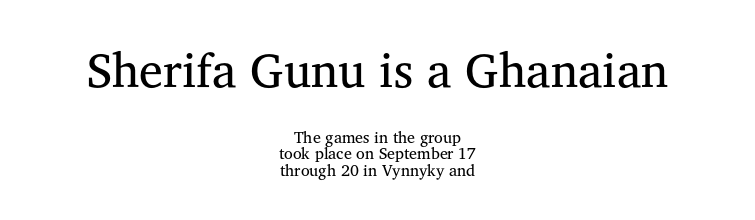
The image shows 48 px regular-weight serif type, upright; set centered, tight line spacing (1.03x), normal letter spacing, not underlined; the first (top) block is 3.0x larger; medium stroke contrast and a medium x-height.
